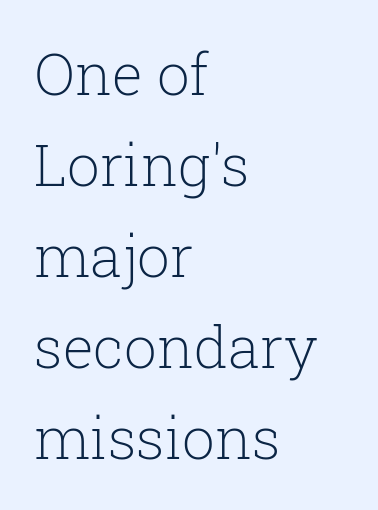
The passage shown has conventional tracking throughout. The characters are drawn with everyday or finer stroke widths. A normal amount of white space separates one row of letters from the next. The lettering holds an erect, upright posture throughout. The string is rendered with underlining switched off. Typeset ragged right — the left edge is the straight one.
